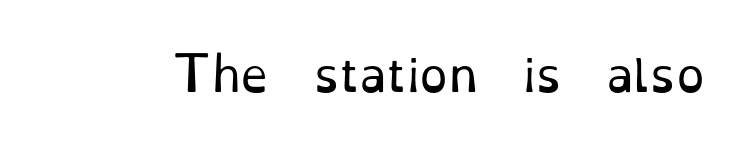
Q: Is the text bold? A: No.
Q: Is the text italic (slanted)? A: No, it is upright.
Q: Is the typeface a serif or a sans-serif typeface? A: Sans-serif.
Q: Is the text underlined? A: No.
Q: Is the spacing between letters normal or unusually wide? A: Normal.
Q: Width (condensed, normal, or wide)? A: Normal.
Q: Stroke contrast? A: Low.
Q: x-height? A: Small.
Q: Monospaced? A: No.
